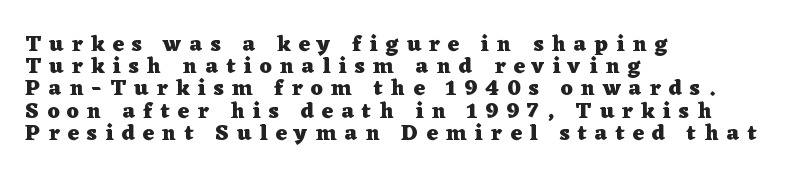
The passage shown has open, widely tracked lettering throughout. This sample uses an upright cut, with every glyph sitting square on the baseline. Plain, unruled lines of type. This sample is left-justified, so line endings fall wherever the words run out.
